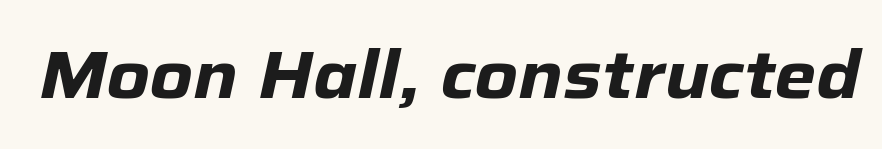
Q: Is the text bold? A: Yes.
Q: Is the text italic (slanted)? A: Yes, it leans right by about 12 degrees.
Q: Is the text underlined? A: No.
Q: Is the spacing between letters normal or unusually wide? A: Normal.
Q: Width (condensed, normal, or wide)? A: Normal.
Q: Stroke contrast? A: Low.
Q: x-height? A: Medium.
Q: Monospaced? A: No.
